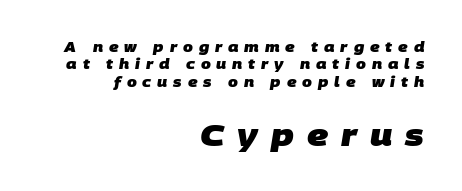
Q: Is the text bold? A: Yes.
Q: Is the typeface a serif or a sans-serif typeface? A: Sans-serif.
Q: Is the text underlined? A: No.
Q: How is the paragraph aligned? A: Right-aligned.
Q: Is the spacing between letters normal or unusually wide? A: Unusually wide.
Q: Which block of text is set in a larger size, the first (top) or the second (bottom)? A: The second (bottom) one.
Q: Width (condensed, normal, or wide)? A: Normal.
Q: Stroke contrast? A: Low.
Q: x-height? A: Large.
Q: Monospaced? A: No.
